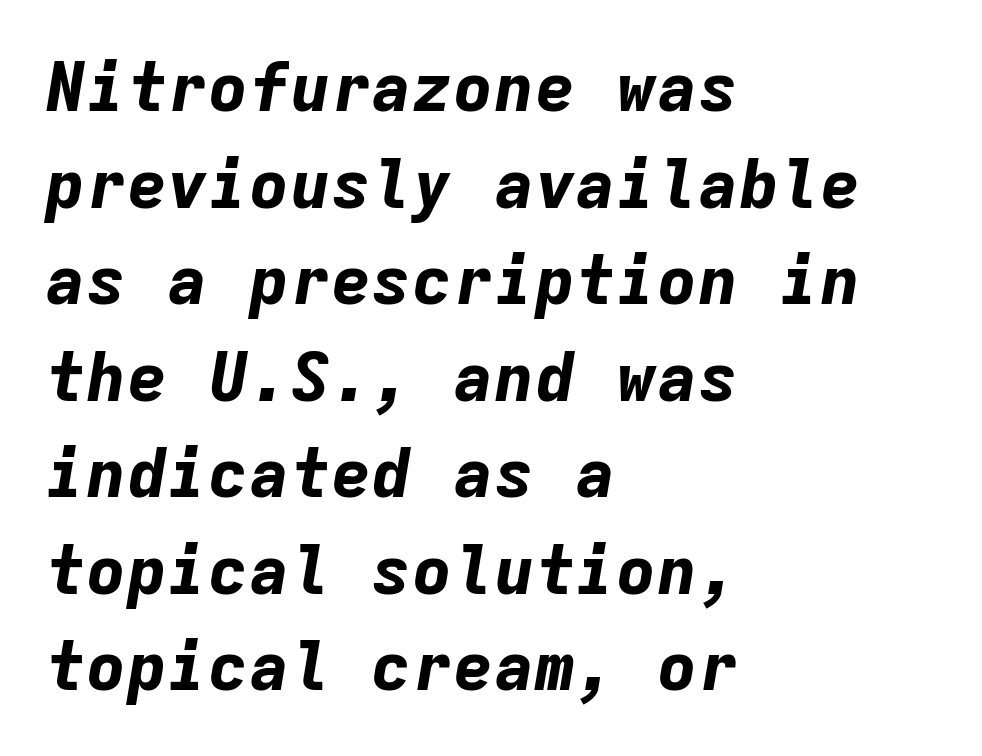
The image shows 68 px bold type, italic (leaning right), monospaced; set left-aligned, normal line spacing (1.42x), normal letter spacing, not underlined; low stroke contrast and a medium x-height.
